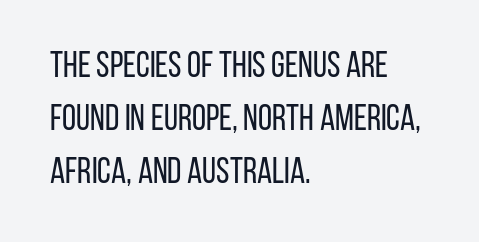
Q: Is the text bold? A: No.
Q: Is the text italic (slanted)? A: No, it is upright.
Q: Is the typeface a serif or a sans-serif typeface? A: Sans-serif.
Q: Is the text underlined? A: No.
Q: How is the paragraph aligned? A: Left-aligned.
Q: Is the spacing between letters normal or unusually wide? A: Normal.
Q: Is the spacing between lines tight, normal or loose? A: Normal.
Q: Width (condensed, normal, or wide)? A: Condensed.
Q: Stroke contrast? A: Low.
Q: x-height? A: Large.
Q: Monospaced? A: No.
